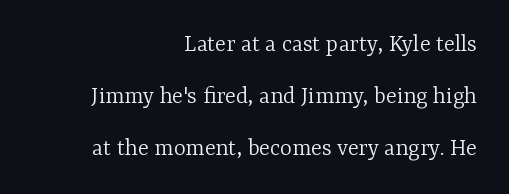
Q: Is the text bold? A: No.
Q: Is the text italic (slanted)? A: No, it is upright.
Q: Is the text underlined? A: No.
Q: How is the paragraph aligned? A: Right-aligned.
Q: Is the spacing between letters normal or unusually wide? A: Normal.
Q: Is the spacing between lines tight, normal or loose? A: Loose.
